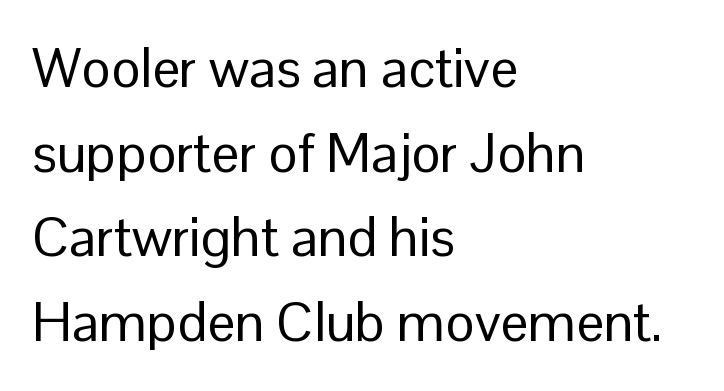
Q: Is the text bold? A: No.
Q: Is the text italic (slanted)? A: No, it is upright.
Q: Is the typeface a serif or a sans-serif typeface? A: Sans-serif.
Q: Is the text underlined? A: No.
Q: How is the paragraph aligned? A: Left-aligned.
Q: Is the spacing between letters normal or unusually wide? A: Normal.
Q: Is the spacing between lines tight, normal or loose? A: Normal.
Q: Width (condensed, normal, or wide)? A: Normal.
Q: Stroke contrast? A: Low.
Q: x-height? A: Medium.
Q: Monospaced? A: No.
